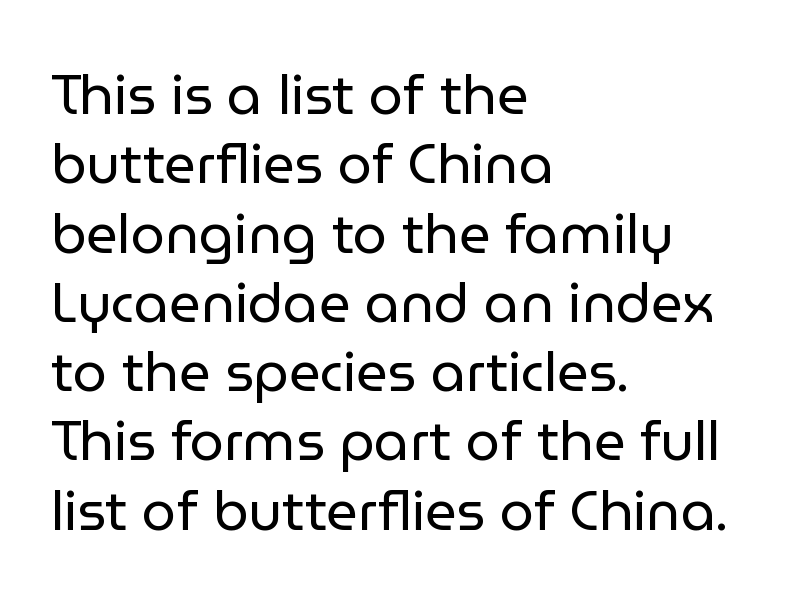
The image shows 55 px regular-weight sans-serif type, upright; set left-aligned, normal line spacing (1.26x), normal letter spacing, not underlined; low stroke contrast and a medium x-height.
